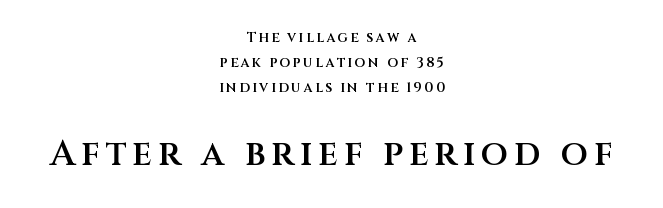
The words here are not underlined. You get the small type first, then a jump to larger type. Is the block centered? Yes — each line is placed symmetrically about the middle. Is this a fixed-width face? No — the glyphs have proportional, varying widths. The letters stand straight up with perfectly vertical stems. I'd describe the lettering as semibold — firm but not a full bold.
